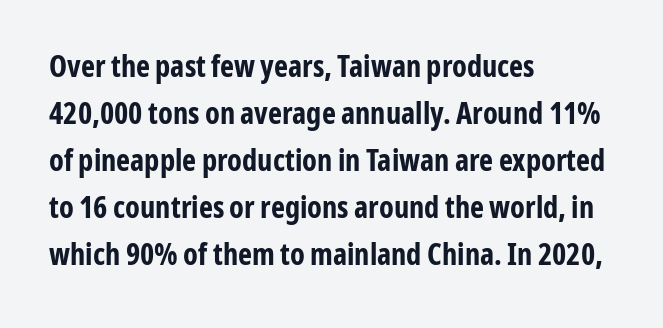
{"serif": "no", "italic": "no", "bold": "yes", "weight": "bold", "width": "condensed", "stroke_contrast": "low", "x_height": "medium", "monospaced": "no", "underline": "no", "align": "left", "line_spacing": "normal", "line_spacing_ratio": 1.57, "letter_spacing": "normal", "letter_spacing_em": 0.0, "glyph_px": 30}
